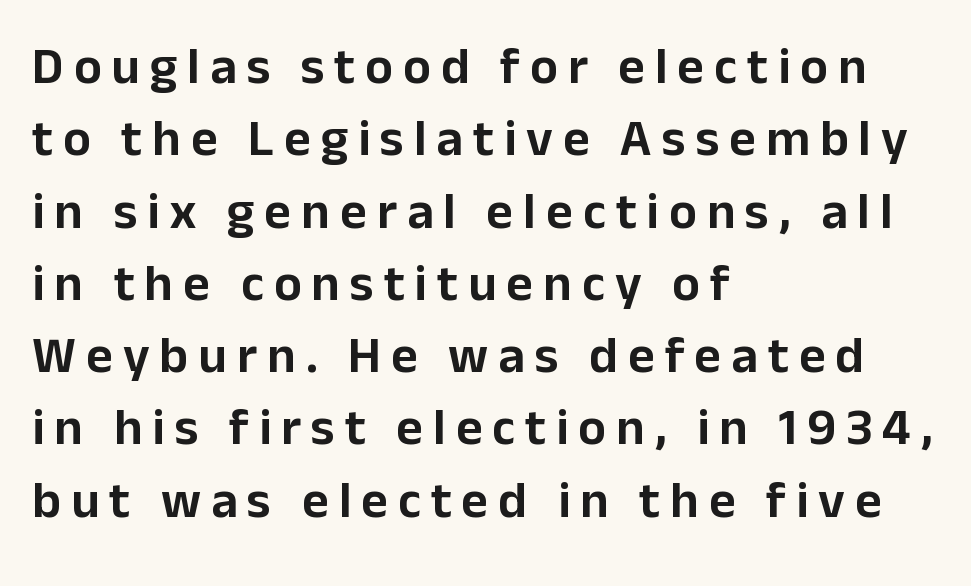
The image shows 52 px sans-serif type, upright; set left-aligned, normal line spacing (1.39x), not underlined; low stroke contrast and a medium x-height.
